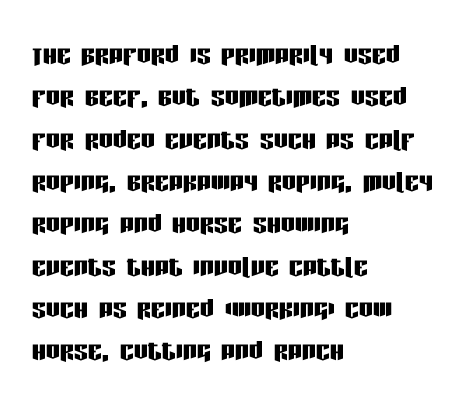
What stands out about the letter spacing? Nothing — it is the standard amount. Notice how the stems are strictly vertical — no italics here. Do the characters align in a grid? No, the font is proportional. Type style note: lacks serifs. Just letters on the line, the space beneath them empty.
